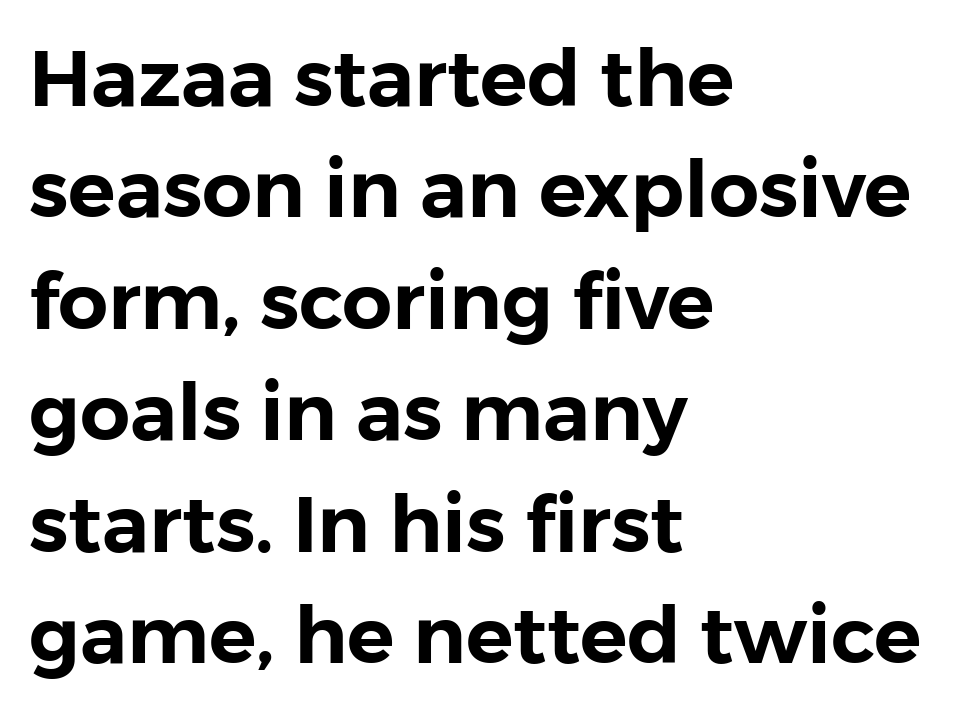
{"serif": "no", "italic": "no", "width": "normal", "stroke_contrast": "low", "x_height": "medium", "monospaced": "no", "underline": "no", "align": "left", "line_spacing": "normal", "line_spacing_ratio": 1.41, "letter_spacing": "normal", "letter_spacing_em": 0.0, "glyph_px": 79}
